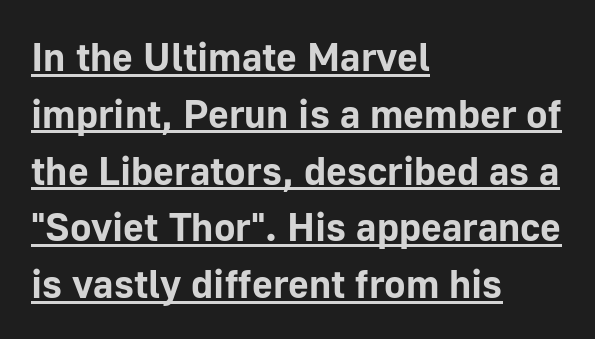
The image shows 40 px bold sans-serif type, upright; set left-aligned, normal line spacing (1.42x), normal letter spacing, underlined; low stroke contrast and a medium x-height.
